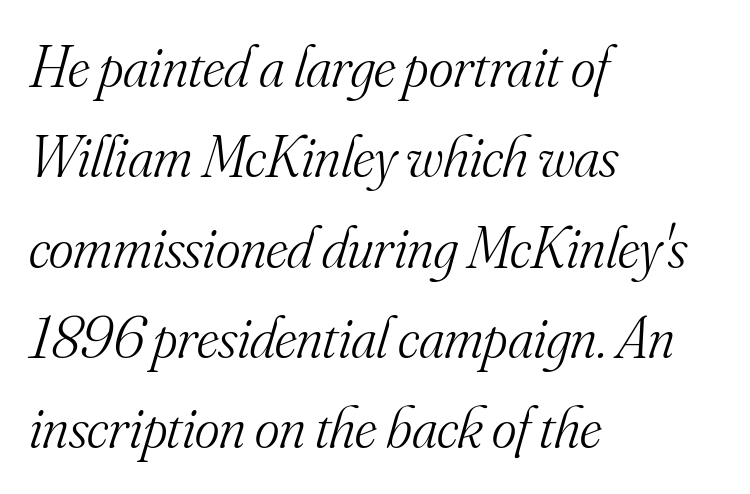
The block of text has a typical density, with ordinary space between rows. The passage is arranged the way most books set body copy — flush left. The letters advance in unequal steps, a hallmark of proportional type. The zone under the glyphs is completely vacant.
